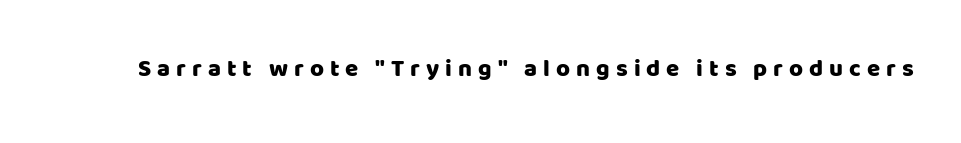
When letters stand straight like this, we call the style roman or upright. The gaps between neighbouring characters are conspicuously large. Check under the words: just untouched page.
